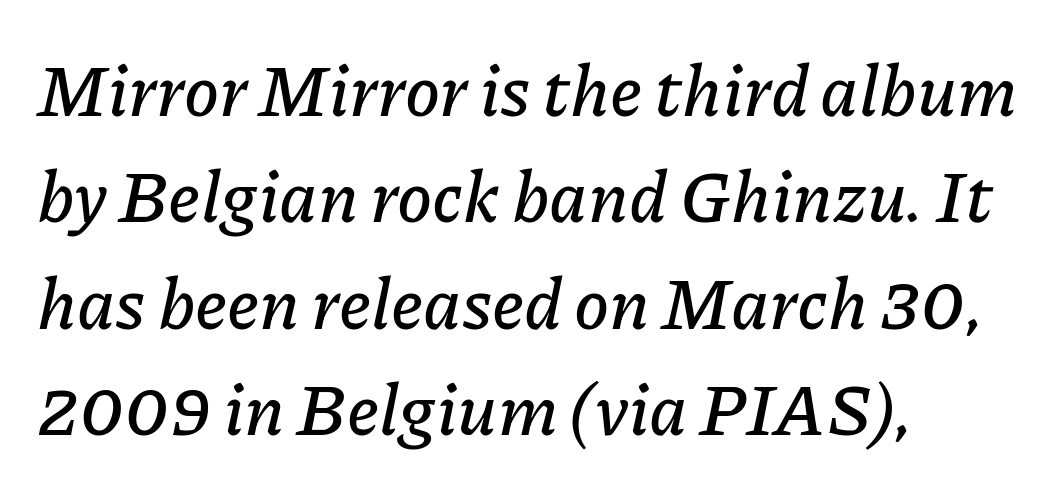
Q: Is the text italic (slanted)? A: Yes, it leans right by about 11 degrees.
Q: Is the text underlined? A: No.
Q: How is the paragraph aligned? A: Left-aligned.
Q: Is the spacing between letters normal or unusually wide? A: Normal.
Q: Is the spacing between lines tight, normal or loose? A: Normal.
Q: Width (condensed, normal, or wide)? A: Normal.
Q: Stroke contrast? A: Low.
Q: x-height? A: Medium.
Q: Monospaced? A: No.
